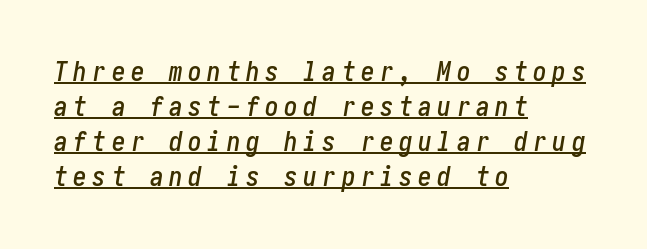
Q: Is the text italic (slanted)? A: Yes, it leans right by about 10 degrees.
Q: Is the text underlined? A: Yes.
Q: How is the paragraph aligned? A: Left-aligned.
Q: Is the spacing between letters normal or unusually wide? A: Unusually wide.
Q: Is the spacing between lines tight, normal or loose? A: Normal.
